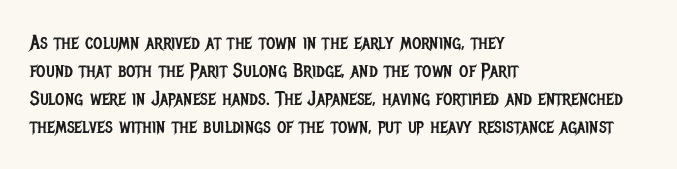
{"italic": "no", "bold": "no", "underline": "no", "align": "left", "line_spacing": "normal", "line_spacing_ratio": 1.4, "letter_spacing": "normal", "letter_spacing_em": 0.0, "glyph_px": 20}
